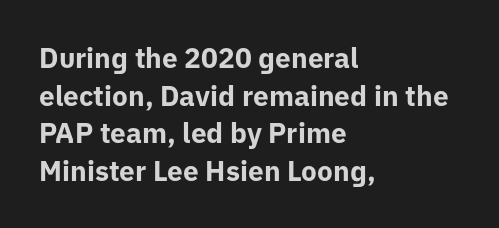
{"serif": "no", "italic": "no", "bold": "yes", "weight": "bold", "width": "normal", "stroke_contrast": "low", "x_height": "medium", "monospaced": "no", "underline": "no", "align": "left", "line_spacing": "normal", "line_spacing_ratio": 1.34, "letter_spacing": "normal", "letter_spacing_em": 0.0, "glyph_px": 28}
